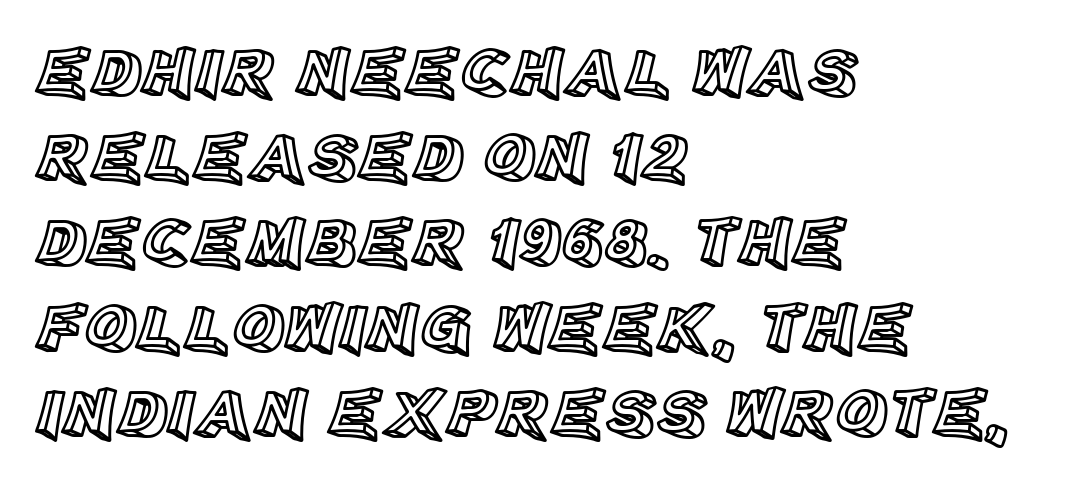
The image shows 71 px text type; set left-aligned, line spacing 1.2x, normal letter spacing, not underlined; a large x-height.
